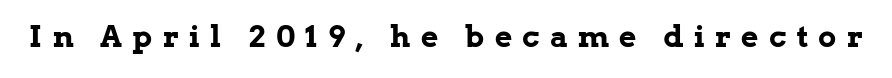
{"serif": "yes", "italic": "no", "bold": "yes", "weight": "bold", "width": "normal", "stroke_contrast": "low", "x_height": "medium", "monospaced": "no", "underline": "no", "letter_spacing": "wide", "letter_spacing_em": 0.35, "glyph_px": 30}
